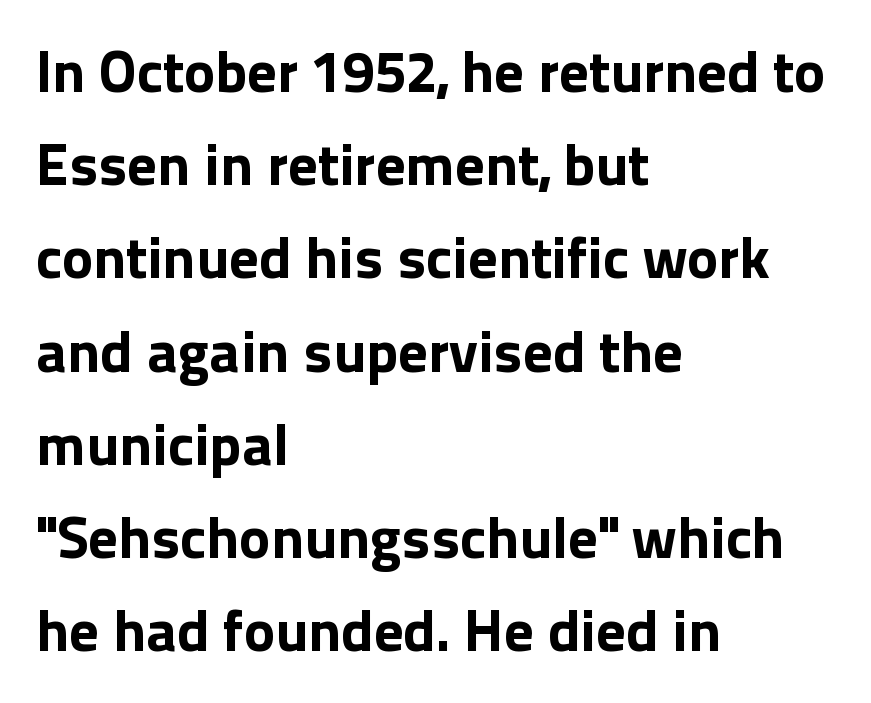
Plain, unruled lines of type. The face used here is rendered with its standard letterfit. The specimen reads as upright at a glance. Note: no serifs on the glyphs. Notice how descenders clear the ascenders below comfortably — that's standard leading.
